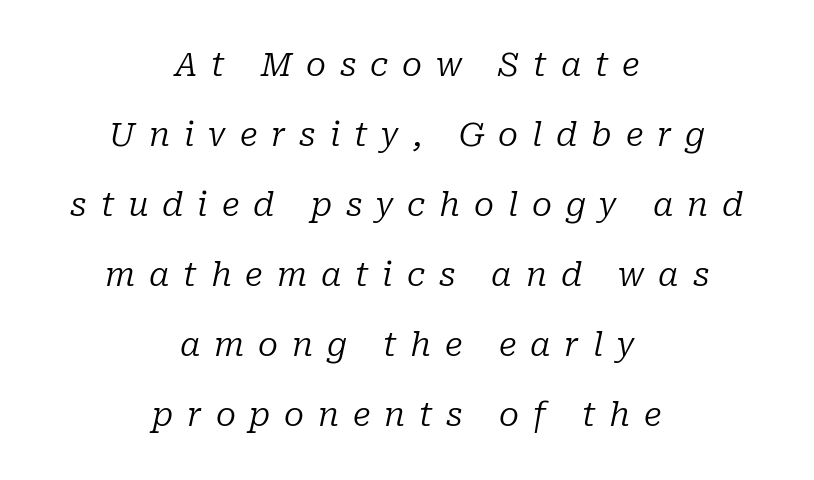
In terms of leading, this rendering errs on the spacious side. Type style note: has serifs. Bold? No — there's no thickening of the strokes. The specimen reads as italic at a glance.
